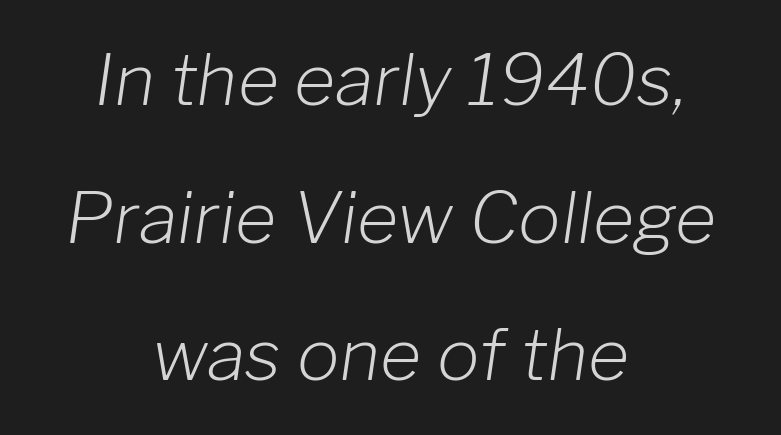
The image shows 71 px light type, italic (leaning right); set centered, loose line spacing (1.94x), normal letter spacing, not underlined; low stroke contrast and a medium x-height.
